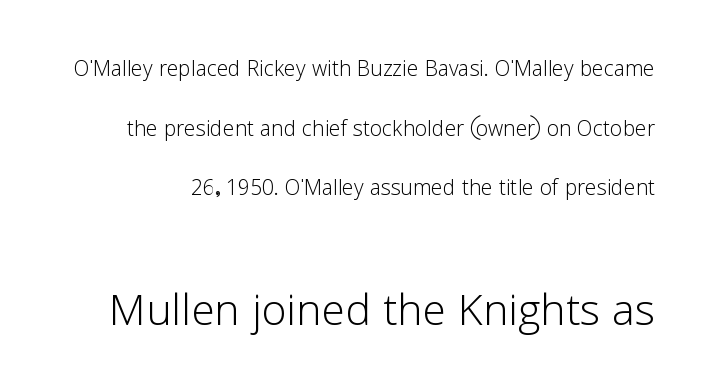
The image shows 57 px light sans-serif type, upright; set loose line spacing (2.13x), normal letter spacing, not underlined; the second (bottom) block is 2.04x larger; low stroke contrast and a medium x-height.
